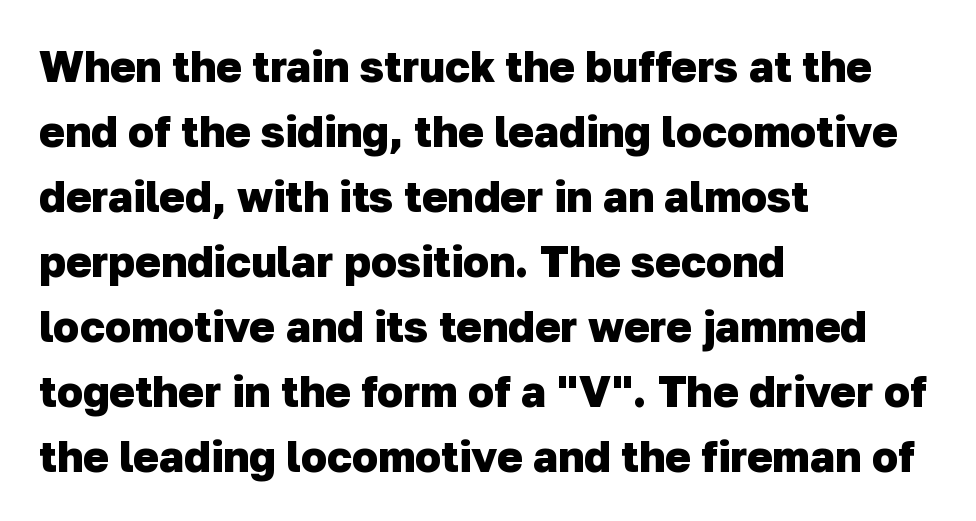
{"serif": "no", "bold": "yes", "weight": "heavy", "width": "normal", "stroke_contrast": "low", "x_height": "medium", "monospaced": "no", "underline": "no", "align": "left", "line_spacing": "normal", "line_spacing_ratio": 1.51, "letter_spacing": "normal", "letter_spacing_em": 0.0, "glyph_px": 43}
